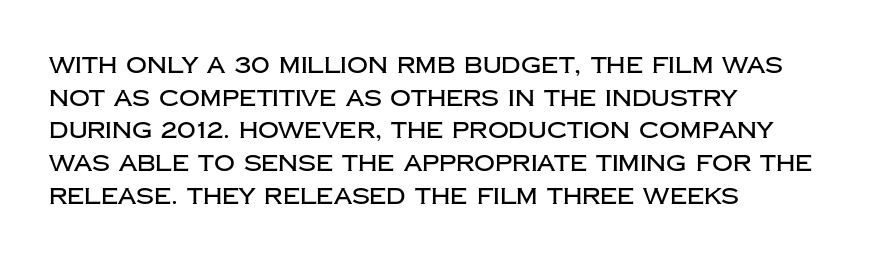
Q: Is the text italic (slanted)? A: No, it is upright.
Q: Is the text underlined? A: No.
Q: How is the paragraph aligned? A: Left-aligned.
Q: Is the spacing between letters normal or unusually wide? A: Normal.
Q: Is the spacing between lines tight, normal or loose? A: Normal.
